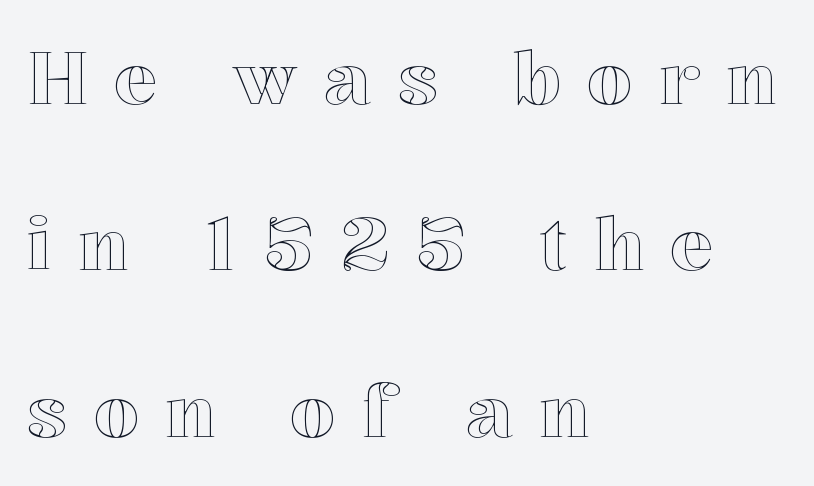
The image shows 73 px text type, upright; set left-aligned, loose line spacing (2.28x), unusually wide letter spacing (+0.36 em), not underlined; a medium x-height.
